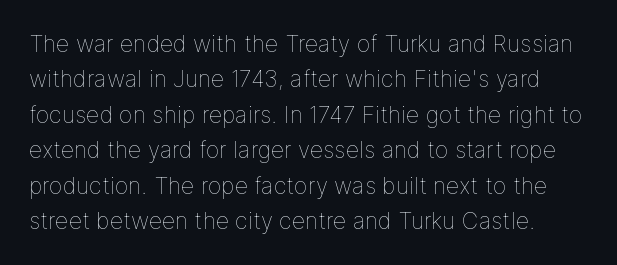
{"italic": "no", "bold": "no", "underline": "no", "line_spacing": "normal", "line_spacing_ratio": 1.54, "letter_spacing": "normal", "letter_spacing_em": 0.0, "glyph_px": 23}
